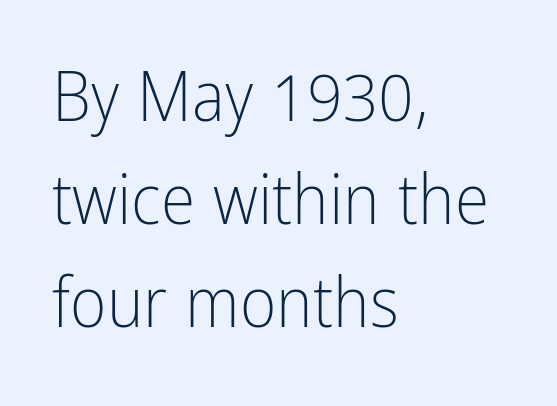
The image shows 70 px light, condensed sans-serif type, upright; set left-aligned, normal line spacing (1.47x), normal letter spacing, not underlined; low stroke contrast and a medium x-height.
